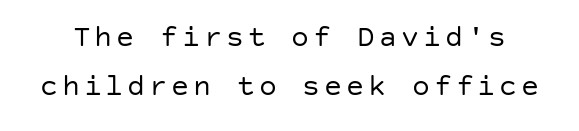
Q: Is the text bold? A: No.
Q: Is the text italic (slanted)? A: No, it is upright.
Q: Is the typeface a serif or a sans-serif typeface? A: Sans-serif.
Q: Is the text underlined? A: No.
Q: Is the spacing between lines tight, normal or loose? A: Normal.
Q: Width (condensed, normal, or wide)? A: Normal.
Q: Stroke contrast? A: Low.
Q: x-height? A: Large.
